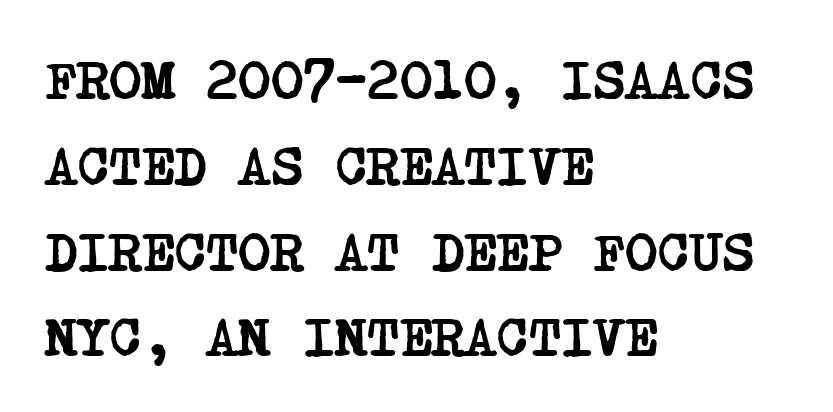
The image shows 55 px semibold, condensed serif type; set left-aligned, normal line spacing (1.56x), normal letter spacing, not underlined; low stroke contrast and a large x-height.
